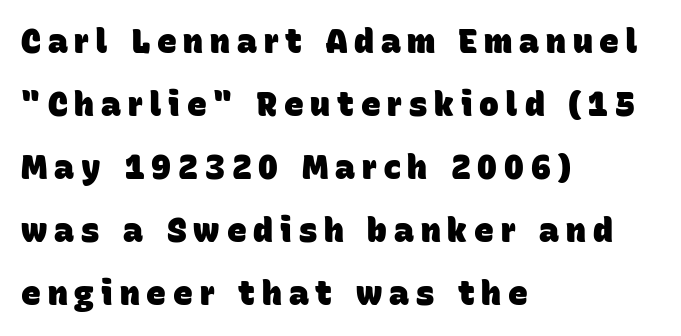
{"serif": "no", "bold": "yes", "weight": "heavy", "width": "normal", "stroke_contrast": "low", "x_height": "large", "monospaced": "no", "underline": "no", "align": "left", "line_spacing": "loose", "line_spacing_ratio": 1.91, "letter_spacing": "wide", "letter_spacing_em": 0.21, "glyph_px": 33}
